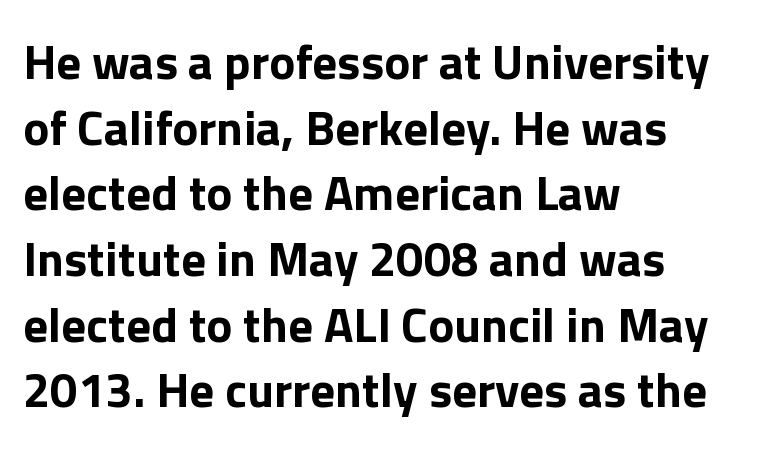
{"serif": "no", "italic": "no", "bold": "yes", "weight": "bold", "width": "normal", "x_height": "medium", "monospaced": "no", "underline": "no", "align": "left", "line_spacing": "normal", "line_spacing_ratio": 1.34, "letter_spacing": "normal", "letter_spacing_em": 0.0, "glyph_px": 49}
